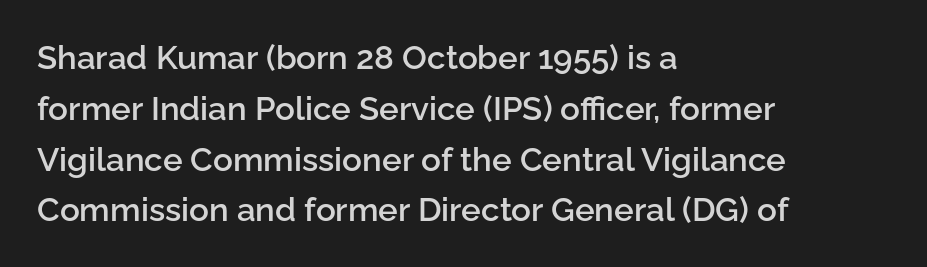
{"serif": "no", "italic": "no", "bold": "semi", "weight": "semibold", "width": "normal", "stroke_contrast": "low", "x_height": "medium", "monospaced": "no", "underline": "no", "align": "left", "line_spacing": "normal", "line_spacing_ratio": 1.54, "letter_spacing": "normal", "letter_spacing_em": 0.0, "glyph_px": 33}
